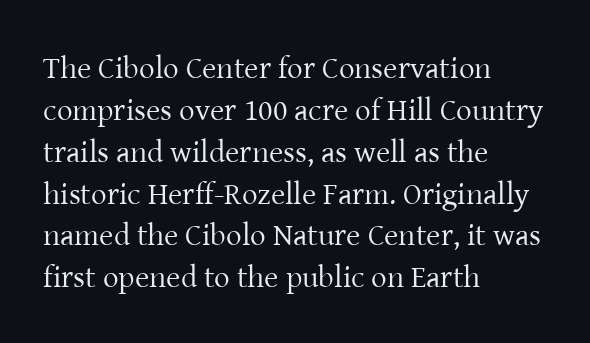
The passage shown is not underscored anywhere. Where is the straight margin? On the left. A typesetter would mark this as roman, not italic. The passage shown is typeset with a serif family. The rows are spaced the way most documents space them. Weight class: somewhere from thin through regular.
